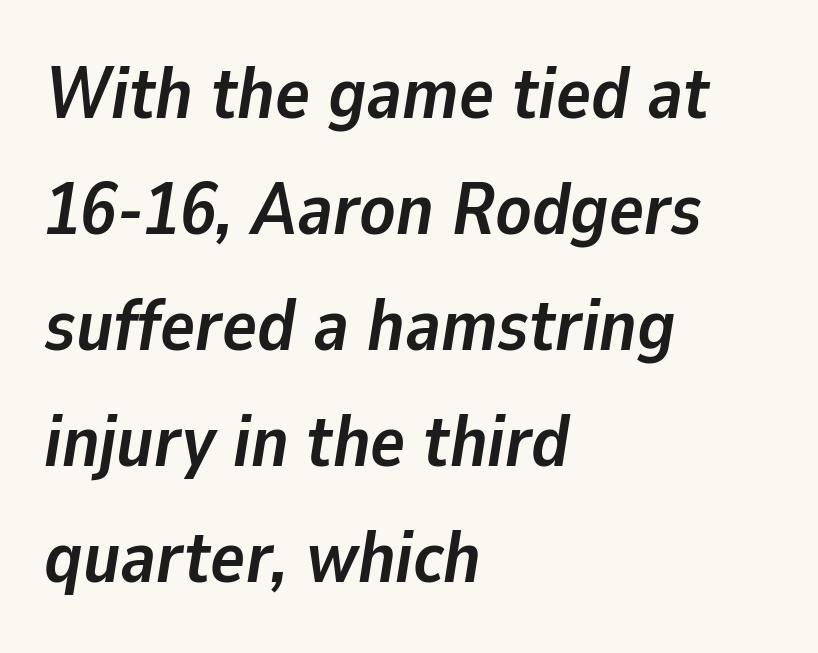
The image shows 73 px semibold type, italic (leaning right); set left-aligned, normal line spacing (1.59x), normal letter spacing, not underlined; low stroke contrast and a medium x-height.
